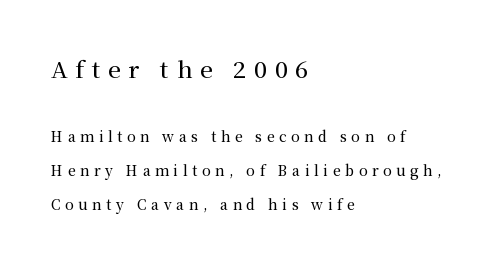
Compared with typical body copy, the letter spacing here is much looser. One-word summary of the alignment: left. The composition opens big and finishes small. A typesetter would mark this as roman, not italic. The area under the type is left untouched.
